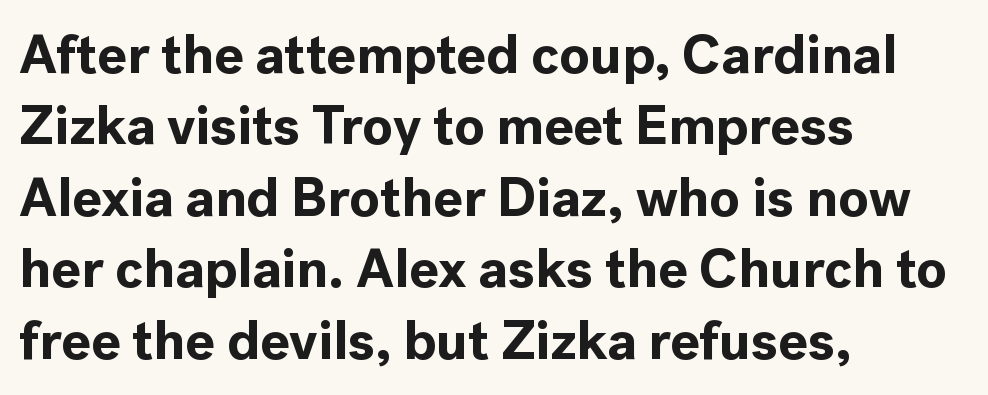
{"serif": "no", "italic": "no", "bold": "yes", "weight": "bold", "width": "normal", "x_height": "medium", "monospaced": "no", "underline": "no", "align": "left", "line_spacing": "normal", "line_spacing_ratio": 1.3, "letter_spacing": "normal", "letter_spacing_em": 0.0, "glyph_px": 55}
